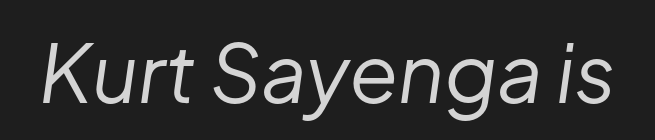
{"italic": "yes", "lean": "right", "slant_degrees": 8, "bold": "no", "weight": "regular", "width": "normal", "stroke_contrast": "low", "x_height": "medium", "monospaced": "no", "underline": "no", "letter_spacing": "normal", "letter_spacing_em": 0.0, "glyph_px": 80}
